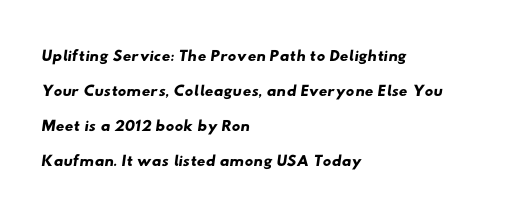
{"underline": "no", "align": "left", "line_spacing": "normal", "line_spacing_ratio": 1.46, "letter_spacing": "normal", "letter_spacing_em": 0.0, "glyph_px": 24}
